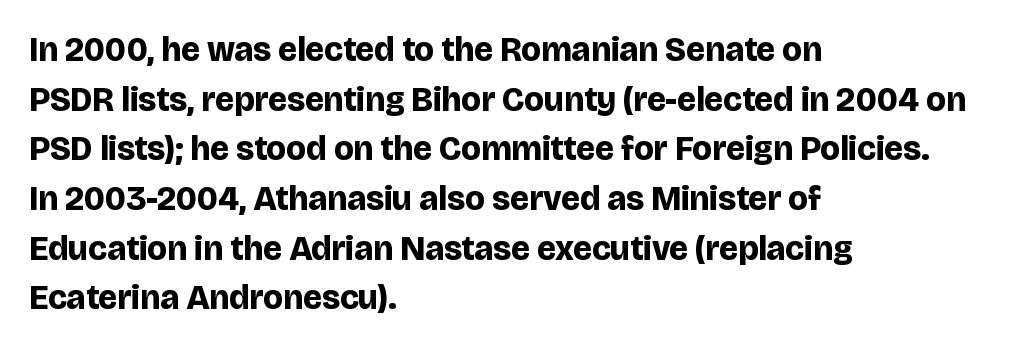
{"serif": "no", "italic": "no", "bold": "yes", "weight": "bold", "width": "normal", "stroke_contrast": "low", "x_height": "large", "monospaced": "no", "underline": "no", "align": "left", "line_spacing": "normal", "line_spacing_ratio": 1.46, "letter_spacing": "normal", "letter_spacing_em": 0.0, "glyph_px": 34}
